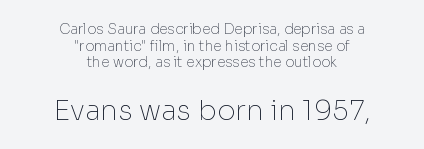
The image shows 28 px thin sans-serif type, upright; set centered, line spacing 1.18x, normal letter spacing, not underlined; the second (bottom) block is 2.0x larger; low stroke contrast and a medium x-height.
